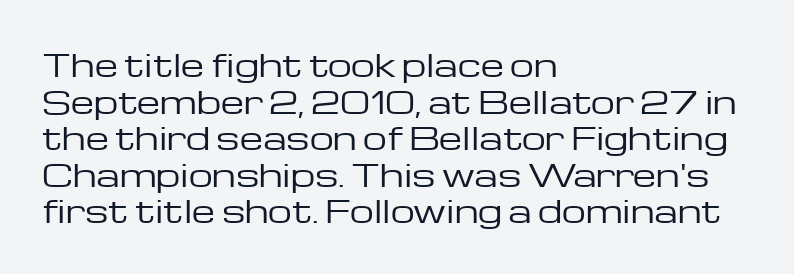
Q: Is the text bold? A: No.
Q: Is the text italic (slanted)? A: No, it is upright.
Q: Is the typeface a serif or a sans-serif typeface? A: Sans-serif.
Q: Is the text underlined? A: No.
Q: How is the paragraph aligned? A: Left-aligned.
Q: Is the spacing between letters normal or unusually wide? A: Normal.
Q: Width (condensed, normal, or wide)? A: Wide.
Q: Stroke contrast? A: Low.
Q: x-height? A: Medium.
Q: Monospaced? A: No.
